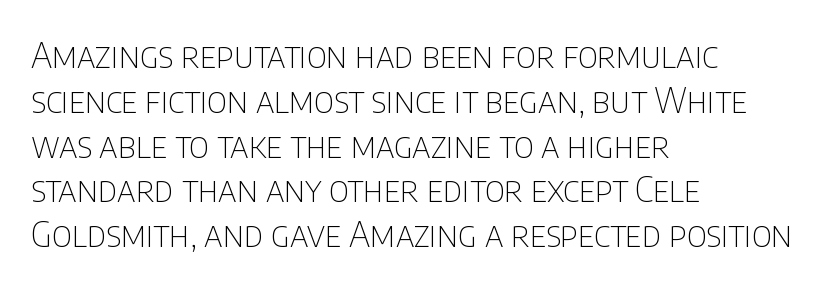
{"serif": "no", "italic": "no", "bold": "no", "weight": "thin", "width": "condensed", "stroke_contrast": "low", "x_height": "large", "monospaced": "no", "underline": "no", "align": "left", "line_spacing": "normal", "line_spacing_ratio": 1.28, "letter_spacing": "normal", "letter_spacing_em": 0.0, "glyph_px": 35}
